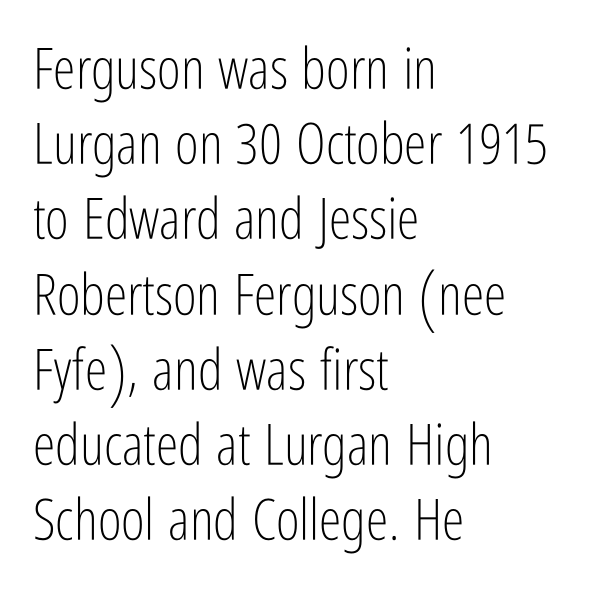
{"serif": "no", "italic": "no", "bold": "no", "weight": "light", "width": "condensed", "stroke_contrast": "low", "x_height": "medium", "monospaced": "no", "underline": "no", "align": "left", "line_spacing": "normal", "line_spacing_ratio": 1.32, "letter_spacing": "normal", "letter_spacing_em": 0.0, "glyph_px": 57}
